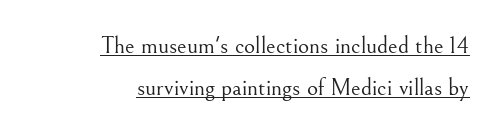
The image shows 24 px text type, upright; set right-aligned, line spacing 1.75x, normal letter spacing, underlined.
